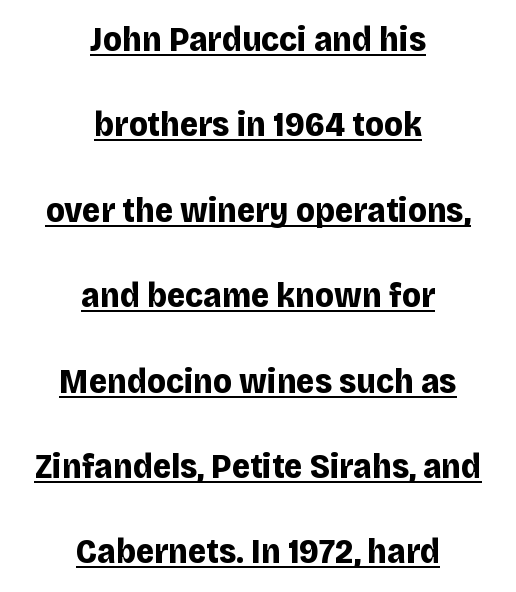
The face used here is proportionally spaced, like ordinary book or web type. You can tell it's not italic because the verticals are truly vertical. I'd call this a sans setting — the letters go barefoot. Plenty of ink on the page — the face is bold. Descenders here cross a horizontal rule under the line. One-word summary of the alignment: center.
